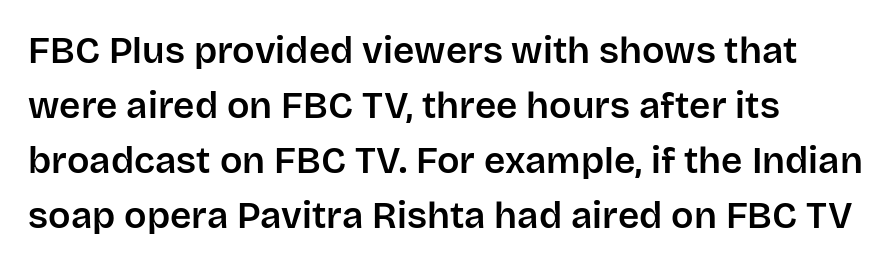
Q: Is the text italic (slanted)? A: No, it is upright.
Q: Is the typeface a serif or a sans-serif typeface? A: Sans-serif.
Q: Is the text underlined? A: No.
Q: How is the paragraph aligned? A: Left-aligned.
Q: Is the spacing between letters normal or unusually wide? A: Normal.
Q: Is the spacing between lines tight, normal or loose? A: Normal.
Q: Width (condensed, normal, or wide)? A: Normal.
Q: Stroke contrast? A: Low.
Q: x-height? A: Large.
Q: Monospaced? A: No.
